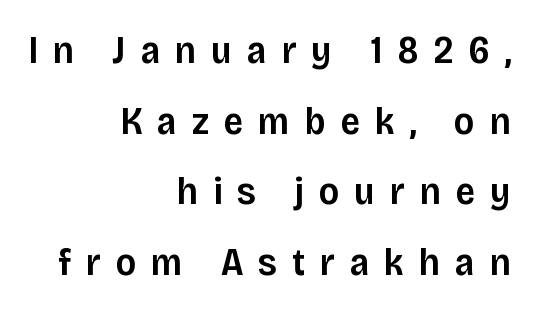
The face used here is rendered with a markedly widened letterfit. This is the in-between weight designers call semibold or demi. A typesetter would label this face a sans. Spacing verdict: proportional, widths tailored to each character.
